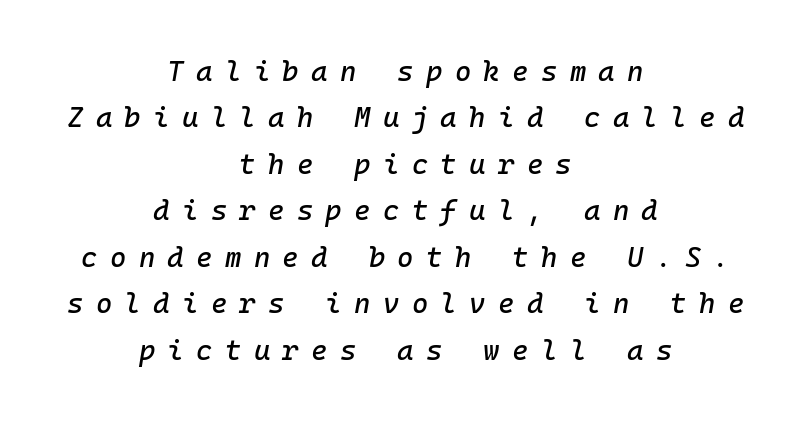
Q: Is the text italic (slanted)? A: Yes, it leans right by about 10 degrees.
Q: Is the text underlined? A: No.
Q: How is the paragraph aligned? A: Centered.
Q: Is the spacing between letters normal or unusually wide? A: Unusually wide.
Q: Is the spacing between lines tight, normal or loose? A: Normal.
Q: Width (condensed, normal, or wide)? A: Normal.
Q: Stroke contrast? A: Low.
Q: x-height? A: Medium.
Q: Monospaced? A: Yes.
